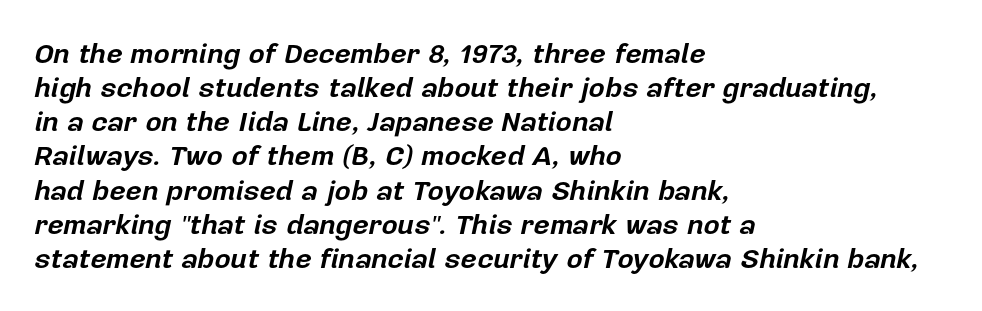
Is this a fixed-width face? No — the glyphs have proportional, varying widths. These words are printed bold, with thick strokes throughout. Is the type slanted? Yes — the strokes lean at a clear angle. The letterforms sit shoulder to shoulder at normal distance. The paragraph has a hard left edge and a soft right edge.
